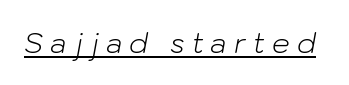
{"italic": "yes", "lean": "right", "slant_degrees": 10, "bold": "no", "weight": "light", "width": "normal", "stroke_contrast": "low", "x_height": "medium", "monospaced": "no", "underline": "yes", "letter_spacing": "wide", "letter_spacing_em": 0.25, "glyph_px": 28}
